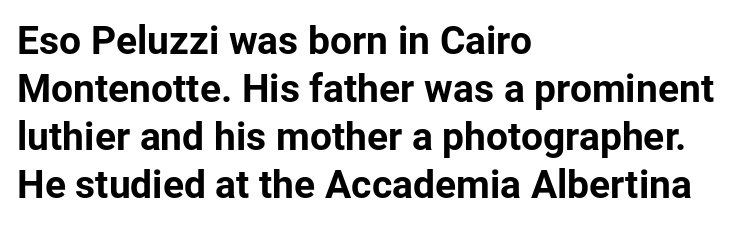
Has an underline been added? It has not. This sample has the flowing, uneven cadence of proportional lettering. Designer's note — italics off, roman on. Students, this is bold: see how much ink each stroke carries. Look at the bottom of the vertical strokes: they stop flat, with no serifs. The compositor pushed each line to the left boundary.
